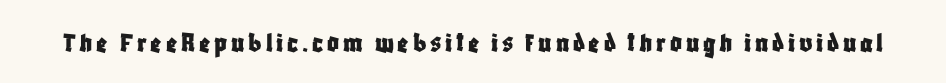
{"serif": "no", "italic": "no", "width": "condensed", "stroke_contrast": "low", "x_height": "large", "monospaced": "no", "underline": "no", "glyph_px": 29}
